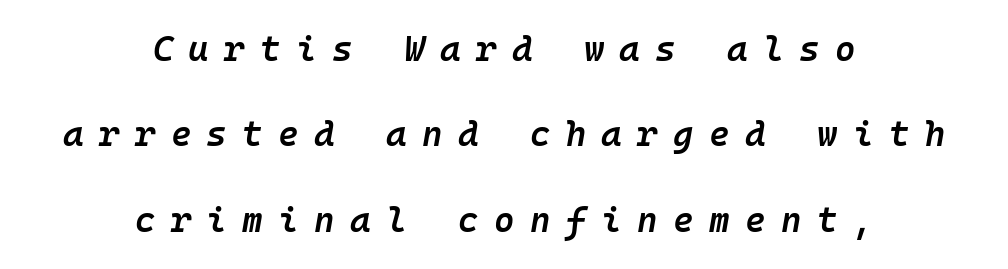
The image shows 35 px semibold type, italic (leaning right), monospaced; set centered, loose line spacing (2.44x), unusually wide letter spacing (+0.44 em), not underlined; low stroke contrast and a medium x-height.
